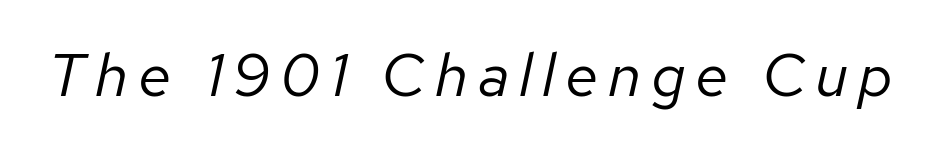
The image shows 61 px regular-weight type, italic (leaning right); set not underlined; low stroke contrast and a medium x-height.
